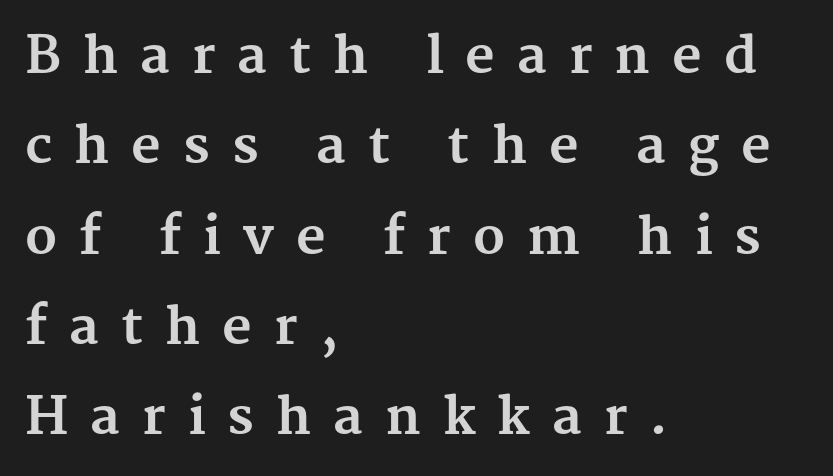
The image shows 51 px bold serif type, upright; set left-aligned, line spacing 1.77x, unusually wide letter spacing (+0.43 em), not underlined; medium stroke contrast and a medium x-height.
